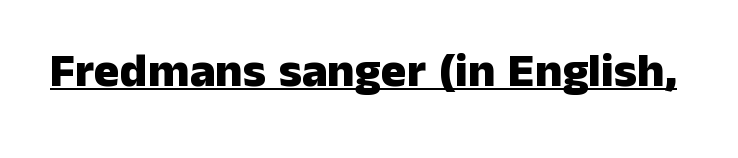
The image shows 48 px heavy sans-serif type, upright; set normal letter spacing, underlined; low stroke contrast and a medium x-height.
